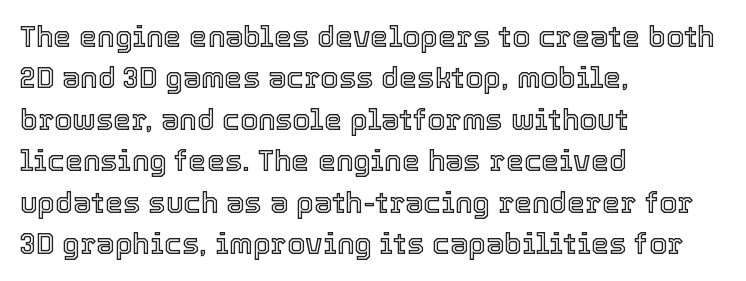
The image shows 29 px text type, upright; set left-aligned, normal line spacing (1.43x), normal letter spacing, not underlined; a medium x-height.
